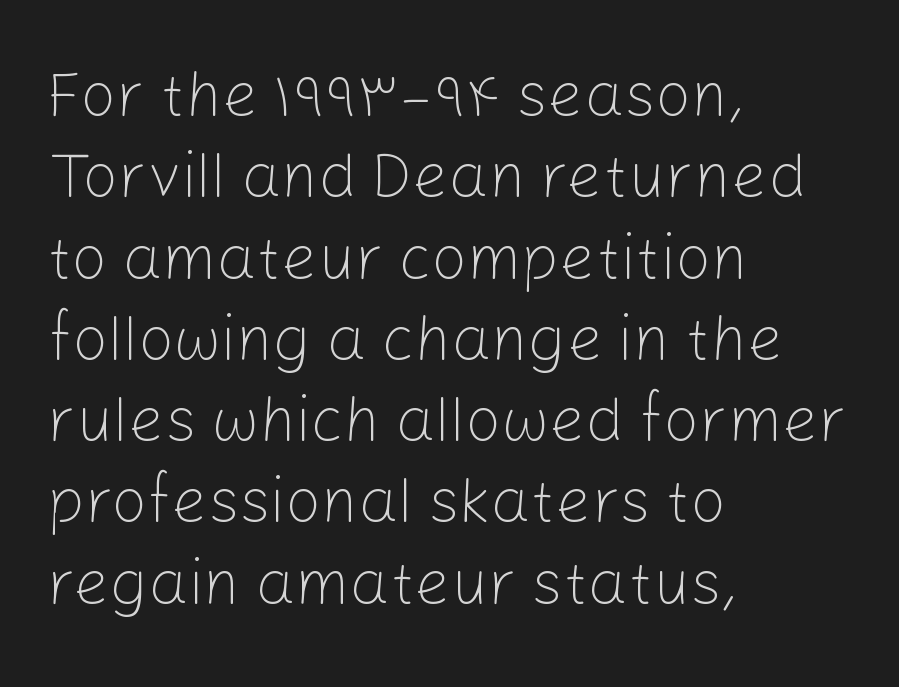
The image shows 63 px light sans-serif type, upright; set left-aligned, normal line spacing (1.29x), normal letter spacing, not underlined; low stroke contrast and a medium x-height.
